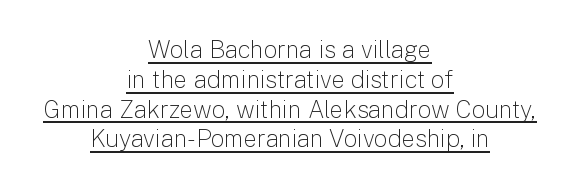
The image shows 24 px text type, upright; set centered, line spacing 1.24x, normal letter spacing, underlined.
